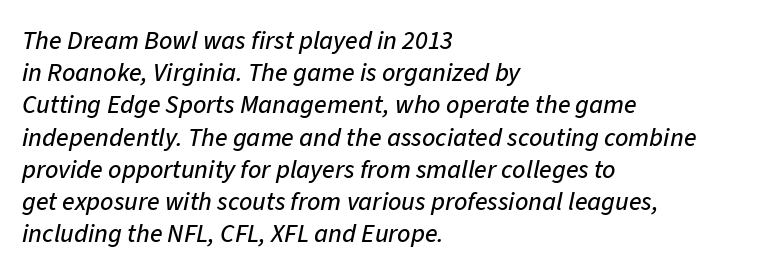
The lines are quadded left. Students, note that the glyphs here touch the page at normal intervals. Italic: yes, the glyphs are oblique. Decoration check: the copy has no underline.
